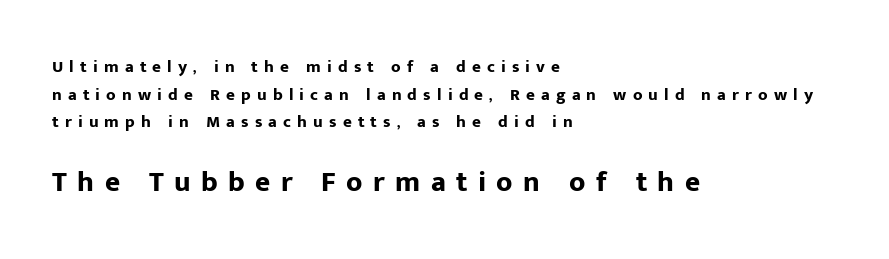
{"serif": "no", "italic": "no", "bold": "yes", "weight": "bold", "width": "normal", "stroke_contrast": "low", "x_height": "medium", "monospaced": "no", "underline": "no", "align": "left", "line_spacing": "normal", "line_spacing_ratio": 1.62, "letter_spacing": "wide", "letter_spacing_em": 0.36, "larger_block": "second", "size_ratio": 1.71, "glyph_px": 29}
